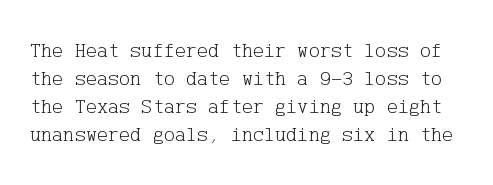
Q: Is the text bold? A: No.
Q: Is the text italic (slanted)? A: No, it is upright.
Q: Is the text underlined? A: No.
Q: Is the spacing between letters normal or unusually wide? A: Normal.
Q: Is the spacing between lines tight, normal or loose? A: Normal.
